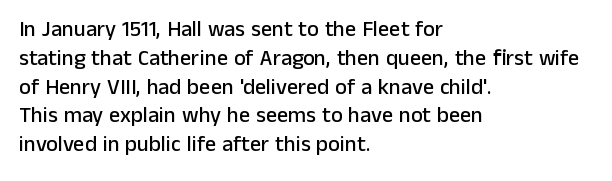
The image shows 22 px text type, upright; set left-aligned, normal line spacing (1.31x), normal letter spacing, not underlined.
